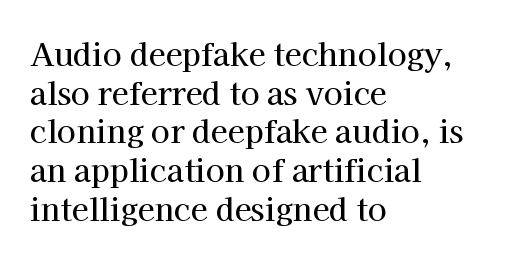
{"serif": "yes", "italic": "no", "width": "normal", "stroke_contrast": "high", "x_height": "medium", "monospaced": "no", "underline": "no", "align": "left", "line_spacing": "normal", "line_spacing_ratio": 1.25, "letter_spacing": "normal", "letter_spacing_em": 0.0, "glyph_px": 31}
